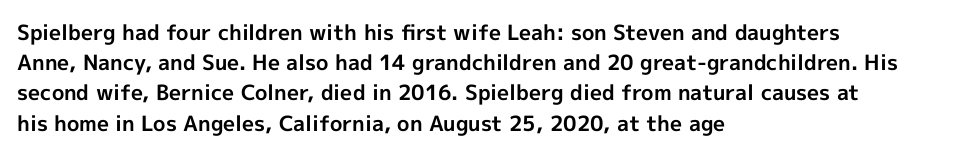
Emphasis by weight is at full strength: bold. Compared with typical body copy, the letter spacing here is the same. The passage shown is not underscored anywhere. Each new line begins a customary step beneath the previous one.
